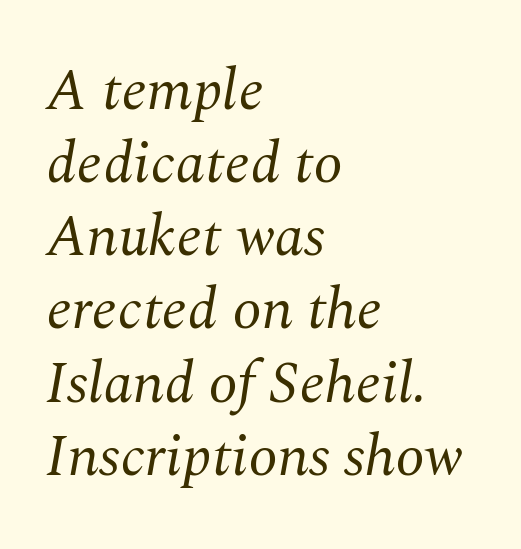
The image shows 59 px regular-weight serif type, italic (leaning right); set left-aligned, line spacing 1.24x, normal letter spacing, not underlined; medium stroke contrast and a medium x-height.
